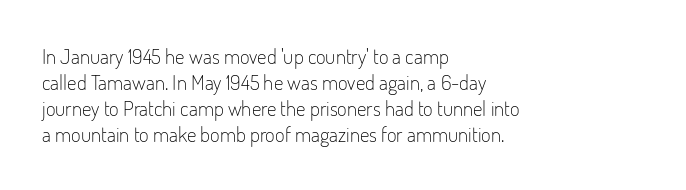
The typography opts for an upright posture over an oblique one. Unmarked baselines from the first word to the last. Students, note that the glyphs here touch the page at normal intervals. Which margin do the lines hug? The left one — the right edge is uneven. The typesetting does not lean heavy: it is not bold.
